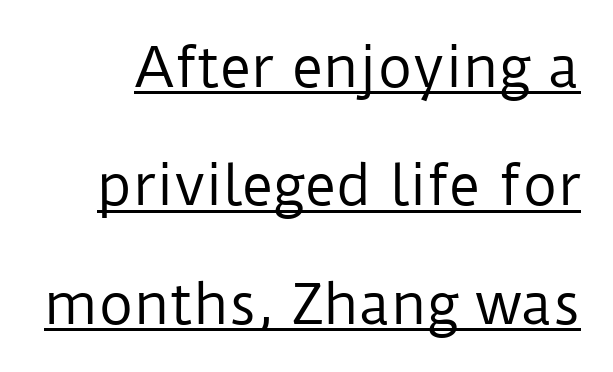
Underlining? Definitely there. Weight: regular or lighter. Interline gaps are noticeably wide in this sample. A typesetter would call this proportional, since set widths differ per character.
